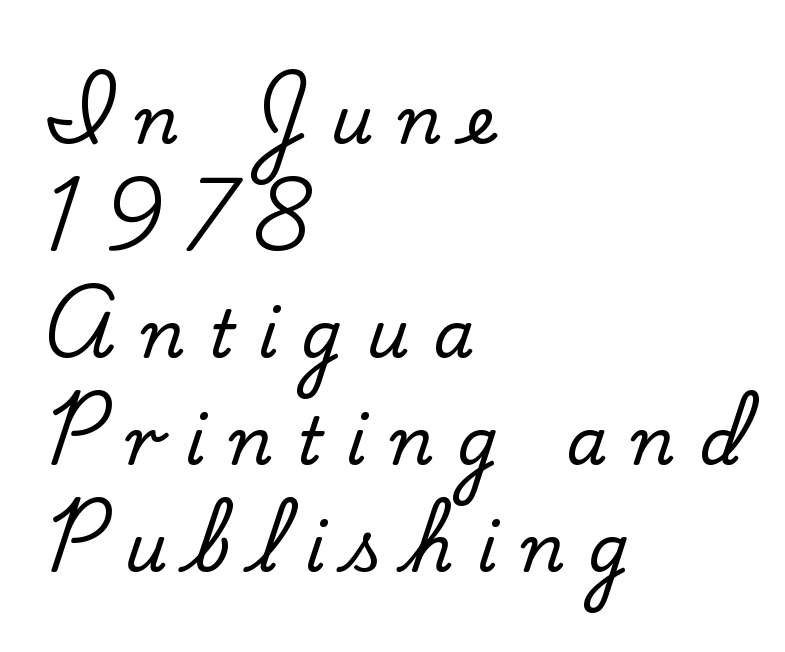
{"serif": "yes", "width": "normal", "stroke_contrast": "low", "x_height": "small", "monospaced": "no", "underline": "no", "align": "left", "line_spacing": "normal", "line_spacing_ratio": 1.62, "letter_spacing": "wide", "letter_spacing_em": 0.36, "glyph_px": 66}
